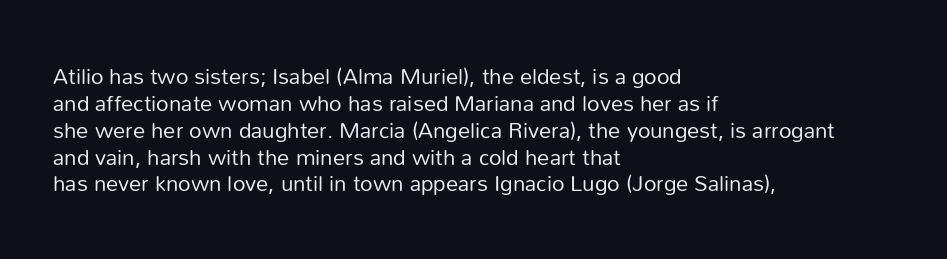
Q: Is the text bold? A: No.
Q: Is the text italic (slanted)? A: No, it is upright.
Q: Is the text underlined? A: No.
Q: How is the paragraph aligned? A: Left-aligned.
Q: Is the spacing between letters normal or unusually wide? A: Normal.
